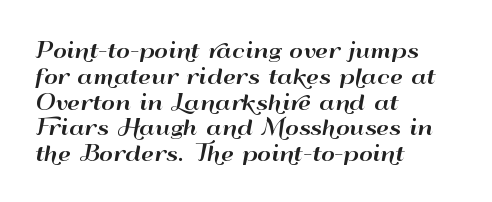
Q: Is the text italic (slanted)? A: Yes.
Q: Is the text underlined? A: No.
Q: How is the paragraph aligned? A: Left-aligned.
Q: Is the spacing between letters normal or unusually wide? A: Normal.
